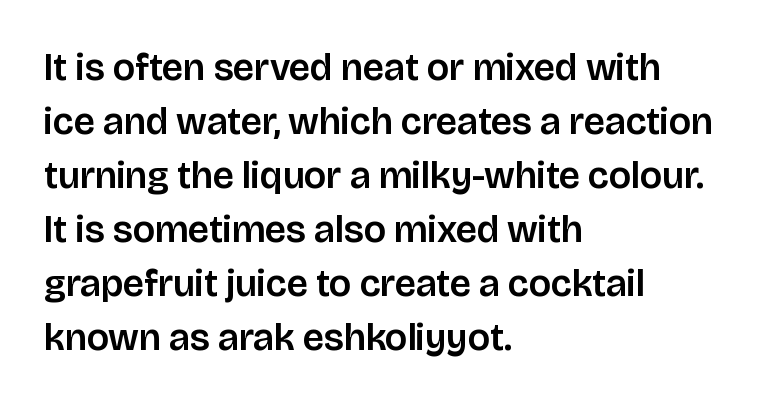
Q: Is the text italic (slanted)? A: No, it is upright.
Q: Is the typeface a serif or a sans-serif typeface? A: Sans-serif.
Q: Is the text underlined? A: No.
Q: How is the paragraph aligned? A: Left-aligned.
Q: Is the spacing between letters normal or unusually wide? A: Normal.
Q: Is the spacing between lines tight, normal or loose? A: Normal.
Q: Width (condensed, normal, or wide)? A: Normal.
Q: Stroke contrast? A: Low.
Q: x-height? A: Large.
Q: Monospaced? A: No.
